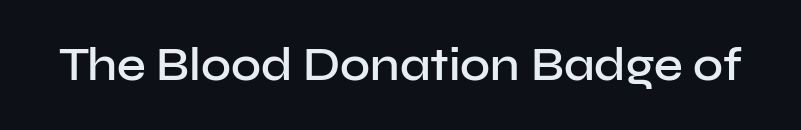
The image shows 46 px semibold sans-serif type, upright; set normal letter spacing, not underlined; low stroke contrast and a medium x-height.
